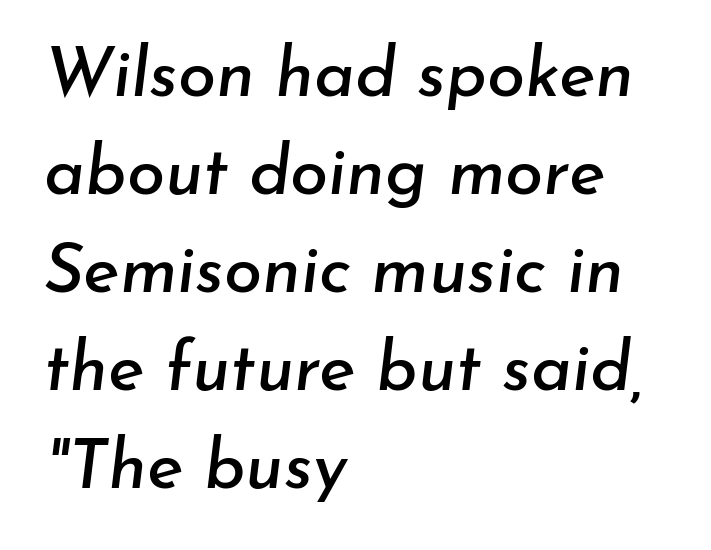
{"italic": "yes", "lean": "right", "slant_degrees": 7, "width": "normal", "stroke_contrast": "low", "x_height": "small", "monospaced": "no", "underline": "no", "align": "left", "line_spacing": "normal", "line_spacing_ratio": 1.42, "letter_spacing": "normal", "letter_spacing_em": 0.0, "glyph_px": 69}
